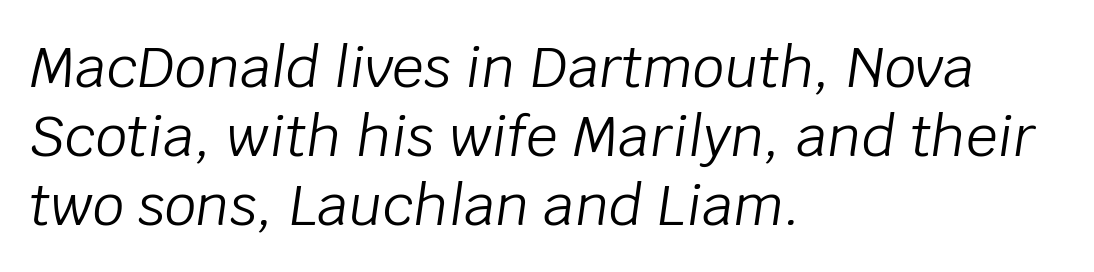
Q: Is the text bold? A: No.
Q: Is the text italic (slanted)? A: Yes, it leans right by about 8 degrees.
Q: Is the text underlined? A: No.
Q: How is the paragraph aligned? A: Left-aligned.
Q: Is the spacing between letters normal or unusually wide? A: Normal.
Q: Width (condensed, normal, or wide)? A: Normal.
Q: Stroke contrast? A: Low.
Q: x-height? A: Large.
Q: Monospaced? A: No.
